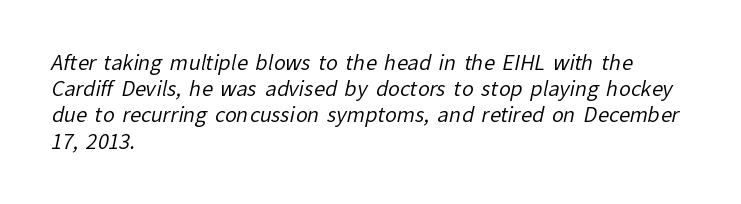
Quick note: interline space is typical. Unmarked baselines from the first word to the last. Stems here are at most as thick as an everyday book face. Observe the ordinary spacing: letters are neighbours, not strangers. This sample is left-justified, so line endings fall wherever the words run out.
